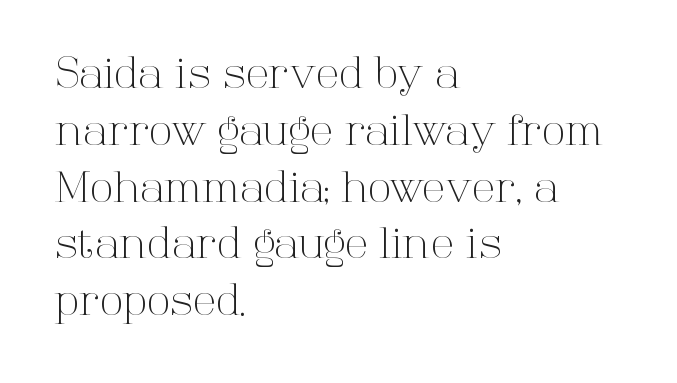
{"serif": "yes", "italic": "no", "bold": "no", "weight": "light", "width": "normal", "stroke_contrast": "high", "x_height": "medium", "monospaced": "no", "underline": "no", "align": "left", "line_spacing": "normal", "line_spacing_ratio": 1.32, "letter_spacing": "normal", "letter_spacing_em": 0.0, "glyph_px": 43}
